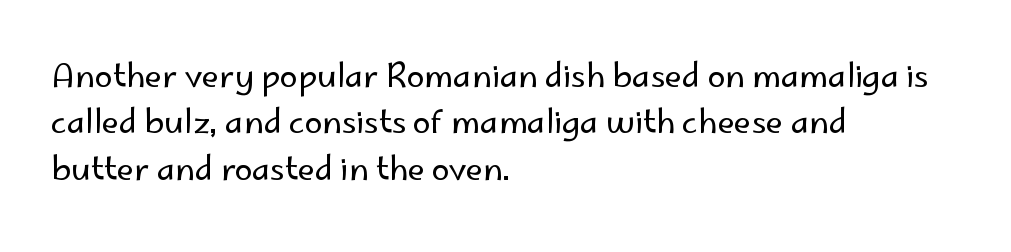
Q: Is the text bold? A: No.
Q: Is the text italic (slanted)? A: No, it is upright.
Q: Is the typeface a serif or a sans-serif typeface? A: Sans-serif.
Q: Is the text underlined? A: No.
Q: How is the paragraph aligned? A: Left-aligned.
Q: Is the spacing between letters normal or unusually wide? A: Normal.
Q: Is the spacing between lines tight, normal or loose? A: Normal.
Q: Width (condensed, normal, or wide)? A: Normal.
Q: Stroke contrast? A: Low.
Q: x-height? A: Small.
Q: Monospaced? A: No.
